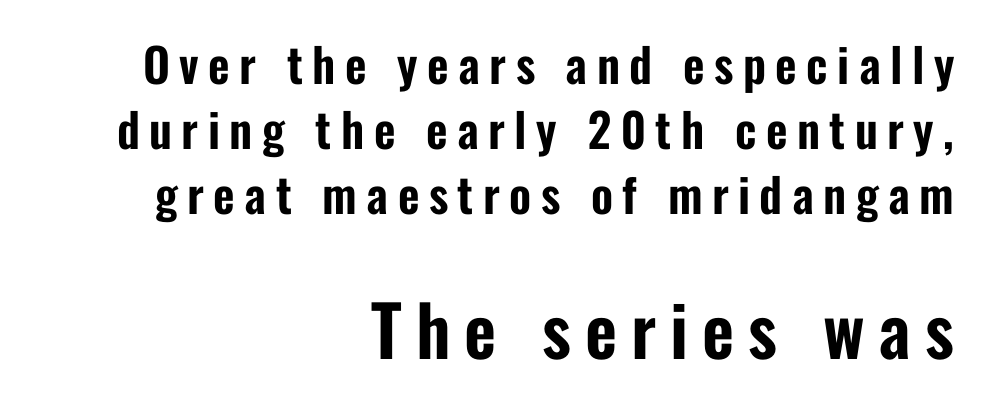
Q: Is the text italic (slanted)? A: No, it is upright.
Q: Is the typeface a serif or a sans-serif typeface? A: Sans-serif.
Q: Is the text underlined? A: No.
Q: How is the paragraph aligned? A: Right-aligned.
Q: Is the spacing between letters normal or unusually wide? A: Unusually wide.
Q: Is the spacing between lines tight, normal or loose? A: Normal.
Q: Which block of text is set in a larger size, the first (top) or the second (bottom)? A: The second (bottom) one.
Q: Width (condensed, normal, or wide)? A: Condensed.
Q: Stroke contrast? A: Low.
Q: x-height? A: Medium.
Q: Monospaced? A: No.
